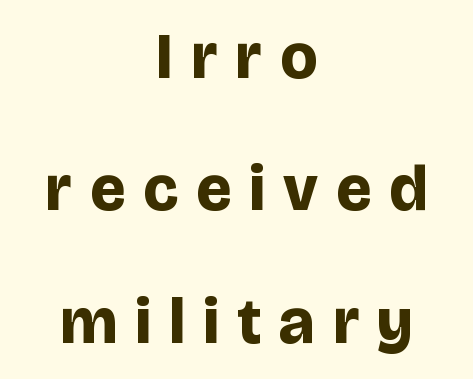
The image shows 64 px bold sans-serif type, upright; set centered, loose line spacing (2.07x), unusually wide letter spacing (+0.28 em), not underlined; low stroke contrast and a large x-height.
